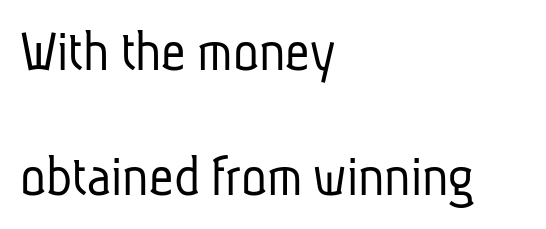
No feet cap the strokes, marking this as sans-serif type. A student would call this left alignment; a typographer would say flush left, rag right. The space between consecutive lines is lavish. The tracking reads as untouched default to a designer's eye.
